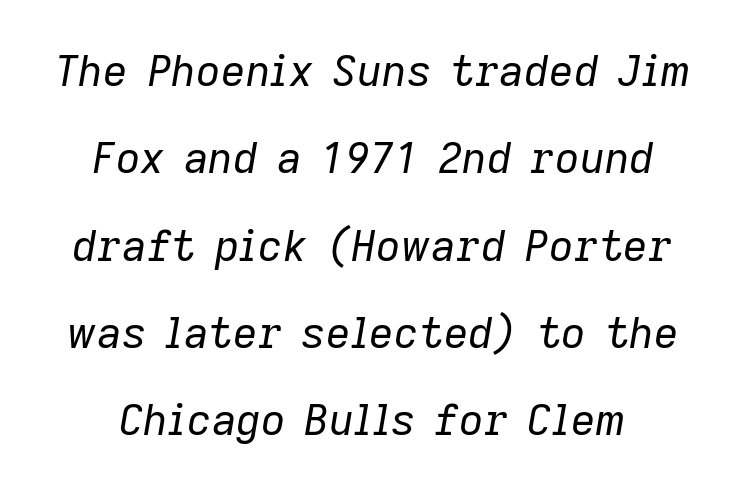
Q: Is the text bold? A: No.
Q: Is the text italic (slanted)? A: Yes, it leans right by about 9 degrees.
Q: Is the text underlined? A: No.
Q: Is the spacing between letters normal or unusually wide? A: Normal.
Q: Is the spacing between lines tight, normal or loose? A: Loose.
Q: Width (condensed, normal, or wide)? A: Normal.
Q: Stroke contrast? A: Low.
Q: x-height? A: Medium.
Q: Monospaced? A: No.
